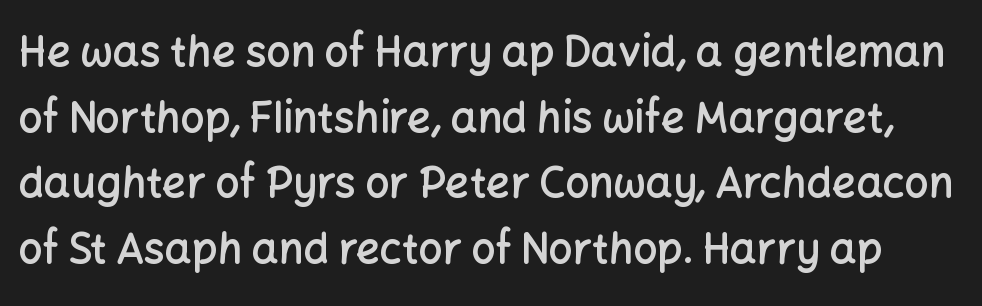
Q: Is the text bold? A: Semi-bold.
Q: Is the text italic (slanted)? A: No, it is upright.
Q: Is the typeface a serif or a sans-serif typeface? A: Sans-serif.
Q: Is the text underlined? A: No.
Q: Is the spacing between letters normal or unusually wide? A: Normal.
Q: Is the spacing between lines tight, normal or loose? A: Normal.
Q: Width (condensed, normal, or wide)? A: Normal.
Q: Stroke contrast? A: Low.
Q: x-height? A: Medium.
Q: Monospaced? A: No.
